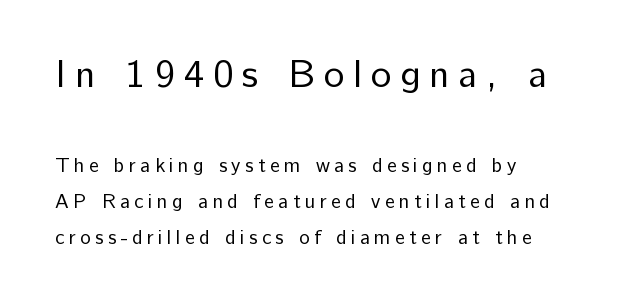
The image shows 39 px regular-weight sans-serif type, upright; set left-aligned, line spacing 1.79x, unusually wide letter spacing (+0.22 em), not underlined; the first (top) block is 1.95x larger; low stroke contrast and a medium x-height.
